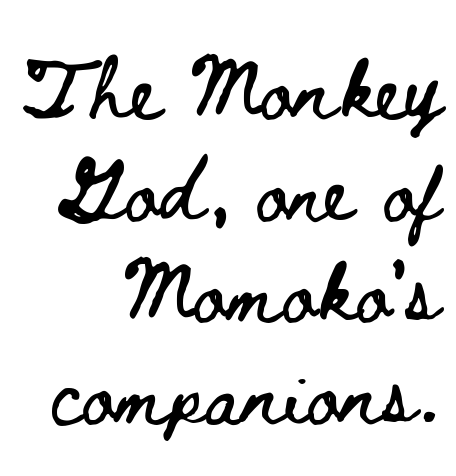
Descenders hang freely into open space. The space between consecutive lines is moderate. The type is set solid horizontally, with unmodified tracking. You could not count columns in this text — the font is proportionally spaced. The lines in this sample share a right terminus and differ only in where they begin.
